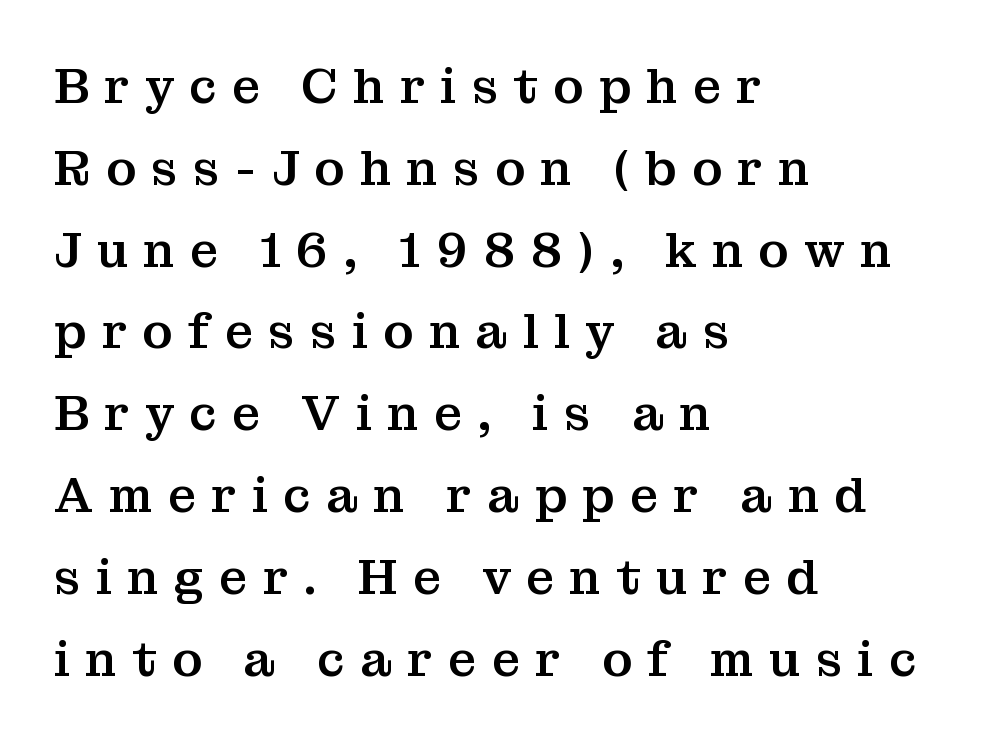
Q: Is the text italic (slanted)? A: No, it is upright.
Q: Is the typeface a serif or a sans-serif typeface? A: Serif.
Q: Is the text underlined? A: No.
Q: How is the paragraph aligned? A: Left-aligned.
Q: Is the spacing between letters normal or unusually wide? A: Unusually wide.
Q: Is the spacing between lines tight, normal or loose? A: Normal.
Q: Width (condensed, normal, or wide)? A: Normal.
Q: Stroke contrast? A: Medium.
Q: x-height? A: Medium.
Q: Monospaced? A: No.
